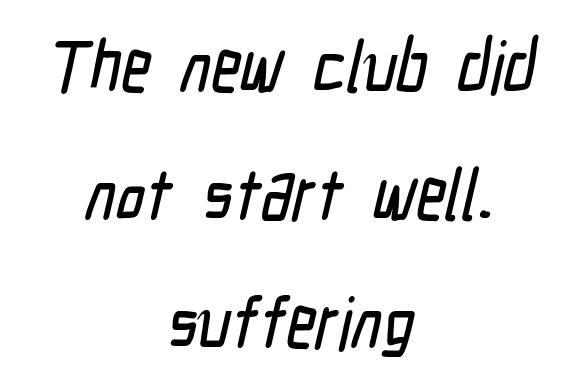
The image shows 72 px condensed sans-serif type; set centered, line spacing 1.78x, normal letter spacing, not underlined; low stroke contrast and a medium x-height.
